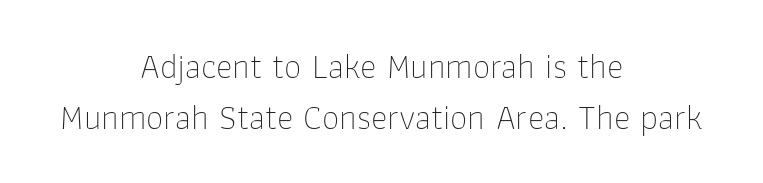
Q: Is the text bold? A: No.
Q: Is the text italic (slanted)? A: No, it is upright.
Q: Is the typeface a serif or a sans-serif typeface? A: Sans-serif.
Q: Is the text underlined? A: No.
Q: How is the paragraph aligned? A: Centered.
Q: Is the spacing between letters normal or unusually wide? A: Normal.
Q: Is the spacing between lines tight, normal or loose? A: Normal.
Q: Width (condensed, normal, or wide)? A: Normal.
Q: Stroke contrast? A: Low.
Q: x-height? A: Medium.
Q: Monospaced? A: No.
